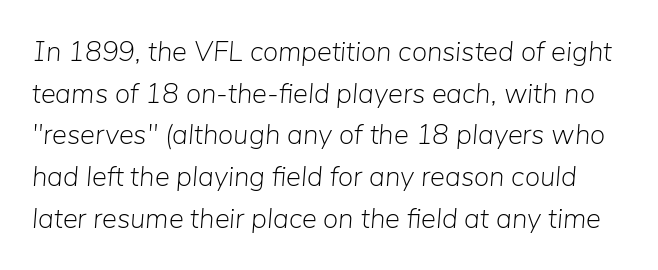
The image shows 28 px light type, italic (leaning right); set normal line spacing (1.49x), normal letter spacing, not underlined; low stroke contrast and a medium x-height.
